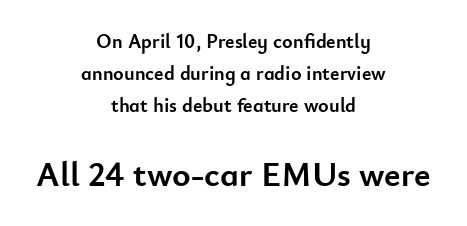
The image shows 35 px semibold sans-serif type, upright; set centered, normal line spacing (1.61x), normal letter spacing, not underlined; the second (bottom) block is 1.75x larger; low stroke contrast and a small x-height.
